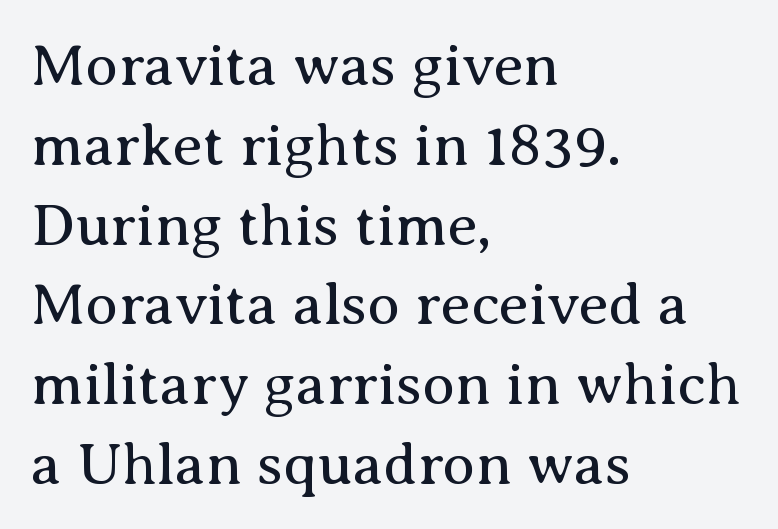
Q: Is the text bold? A: No.
Q: Is the text italic (slanted)? A: No, it is upright.
Q: Is the typeface a serif or a sans-serif typeface? A: Serif.
Q: Is the text underlined? A: No.
Q: How is the paragraph aligned? A: Left-aligned.
Q: Is the spacing between letters normal or unusually wide? A: Normal.
Q: Is the spacing between lines tight, normal or loose? A: Normal.
Q: Width (condensed, normal, or wide)? A: Normal.
Q: Stroke contrast? A: Medium.
Q: x-height? A: Medium.
Q: Monospaced? A: No.
